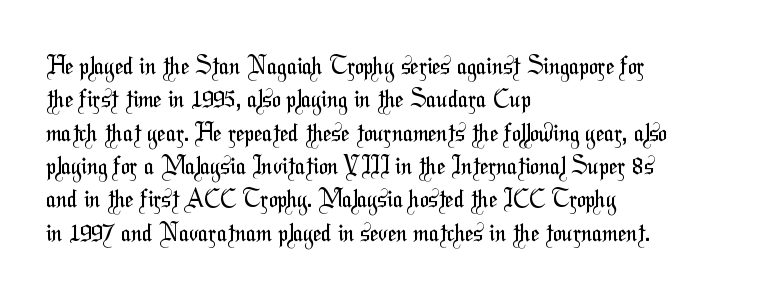
Q: Is the text bold? A: No.
Q: Is the text underlined? A: No.
Q: How is the paragraph aligned? A: Left-aligned.
Q: Is the spacing between letters normal or unusually wide? A: Normal.
Q: Is the spacing between lines tight, normal or loose? A: Normal.
